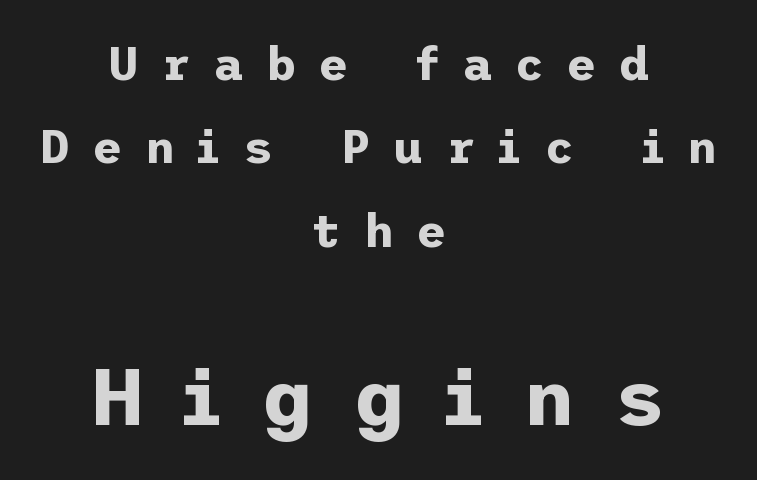
The image shows 80 px bold sans-serif type, upright; set centered, line spacing 1.81x, unusually wide letter spacing (+0.49 em), not underlined; the second (bottom) block is 1.74x larger; low stroke contrast and a medium x-height.
